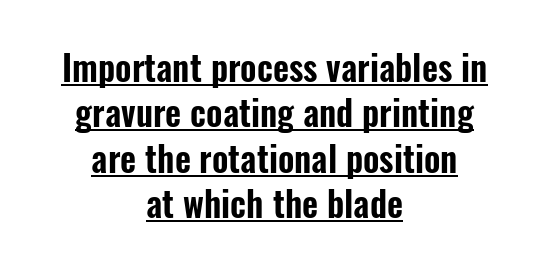
{"serif": "no", "italic": "no", "width": "condensed", "stroke_contrast": "low", "x_height": "medium", "monospaced": "no", "underline": "yes", "align": "center", "line_spacing": "normal", "line_spacing_ratio": 1.3, "letter_spacing": "normal", "letter_spacing_em": 0.0, "glyph_px": 35}
